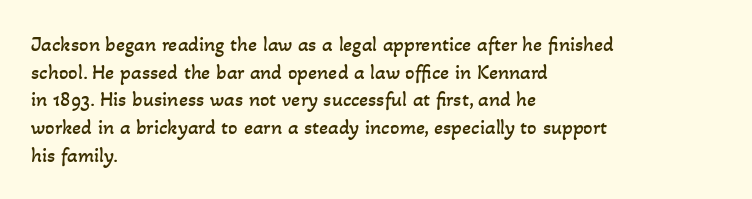
Q: Is the text bold? A: No.
Q: Is the text underlined? A: No.
Q: How is the paragraph aligned? A: Left-aligned.
Q: Is the spacing between letters normal or unusually wide? A: Normal.
Q: Is the spacing between lines tight, normal or loose? A: Normal.
